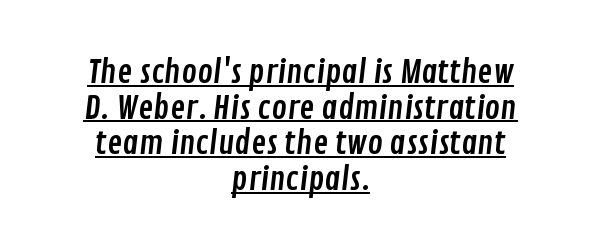
Is this a sans? Yes — the strokes have no serifs. One glance says dense: line gaps are narrower than usual. Looks like someone drew a line under every word here. Note the varied advance widths — an 'i' is clearly narrower than an 'm'. The passage is arranged like a title page — every line centered. The face used here is rendered with its standard letterfit.
